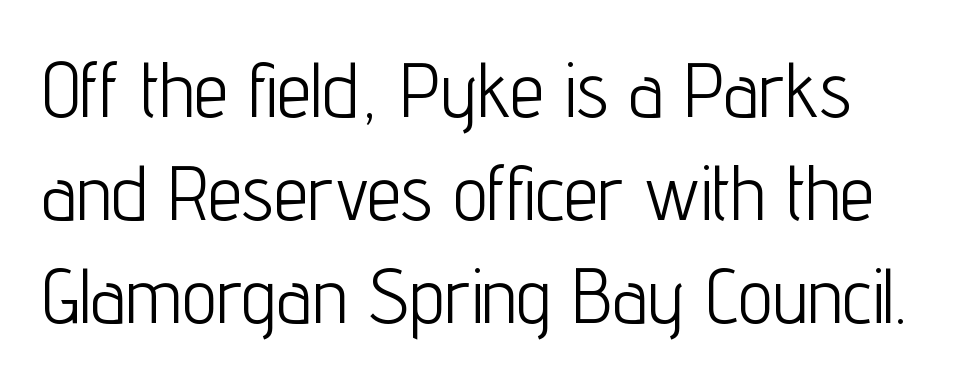
{"serif": "no", "italic": "no", "bold": "no", "weight": "light", "width": "condensed", "stroke_contrast": "low", "x_height": "medium", "monospaced": "no", "underline": "no", "line_spacing": "normal", "line_spacing_ratio": 1.34, "letter_spacing": "normal", "letter_spacing_em": 0.0, "glyph_px": 77}
